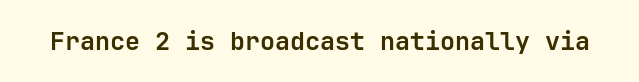
Q: Is the text bold? A: Yes.
Q: Is the text italic (slanted)? A: No, it is upright.
Q: Is the text underlined? A: No.
Q: Is the spacing between letters normal or unusually wide? A: Normal.
